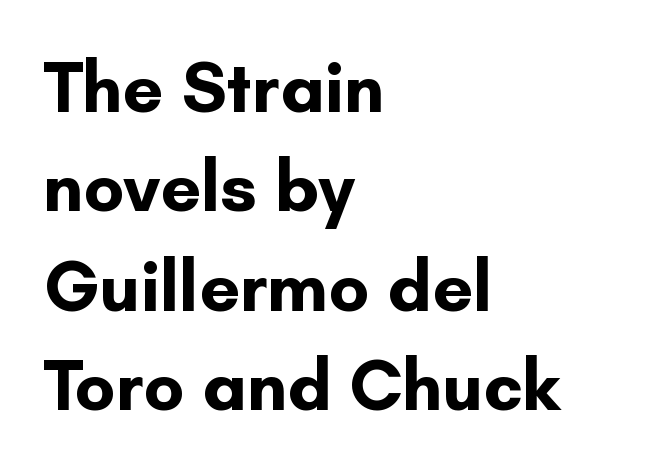
Q: Is the text bold? A: Yes.
Q: Is the text italic (slanted)? A: No, it is upright.
Q: Is the typeface a serif or a sans-serif typeface? A: Sans-serif.
Q: Is the text underlined? A: No.
Q: How is the paragraph aligned? A: Left-aligned.
Q: Is the spacing between letters normal or unusually wide? A: Normal.
Q: Is the spacing between lines tight, normal or loose? A: Normal.
Q: Width (condensed, normal, or wide)? A: Normal.
Q: Stroke contrast? A: Low.
Q: x-height? A: Small.
Q: Monospaced? A: No.
